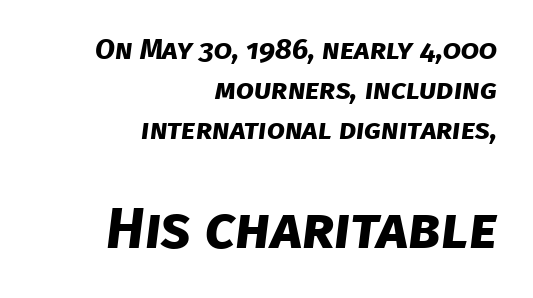
The image shows 58 px bold sans-serif type; set right-aligned, normal line spacing (1.38x), normal letter spacing, not underlined; the second (bottom) block is 2.0x larger; low stroke contrast and a large x-height.
